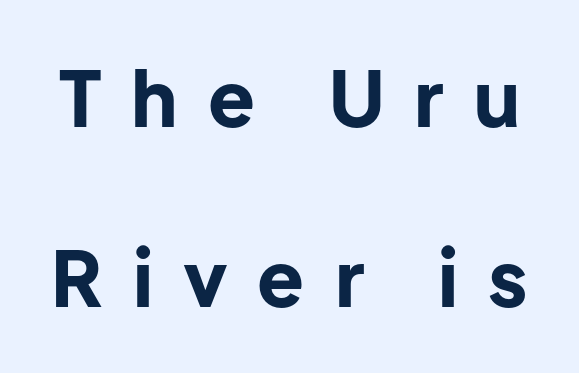
The image shows 77 px bold sans-serif type, upright; set loose line spacing (2.34x), unusually wide letter spacing (+0.39 em), not underlined; low stroke contrast and a medium x-height.
